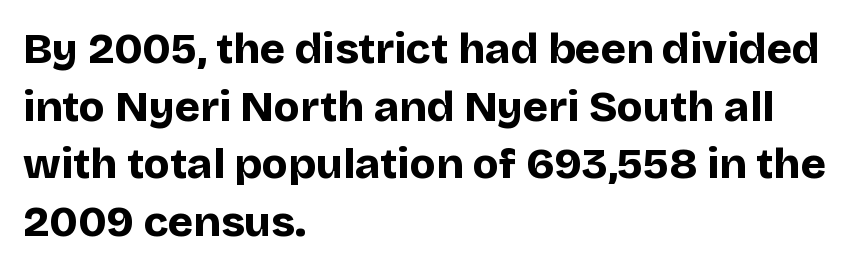
{"serif": "no", "italic": "no", "bold": "yes", "weight": "bold", "width": "normal", "stroke_contrast": "low", "x_height": "large", "monospaced": "no", "underline": "no", "align": "left", "line_spacing": "normal", "line_spacing_ratio": 1.34, "letter_spacing": "normal", "letter_spacing_em": 0.0, "glyph_px": 43}
